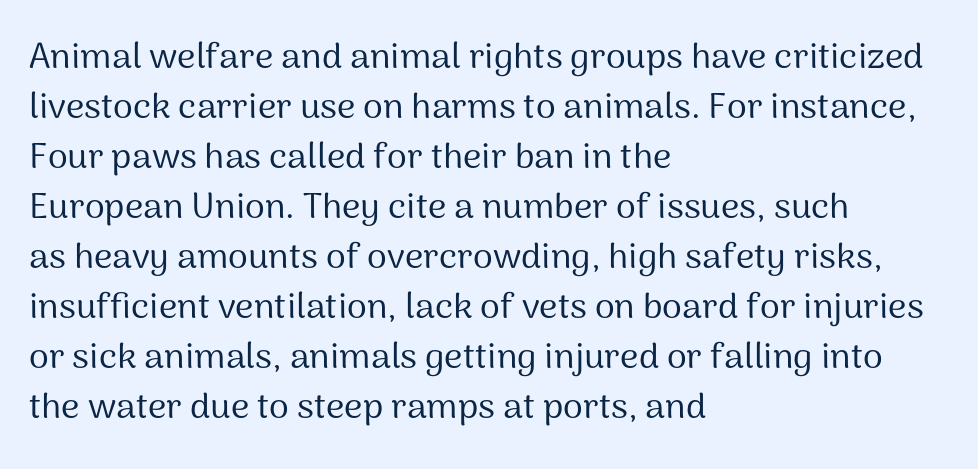
The font's upright variant was chosen for this text. This block has exactly the height ordinary leading produces. Caption: multi-line text, flush left, ragged right. No extra ink here — the face is not bold. Varying glyph widths throughout — classic text-font behaviour.
